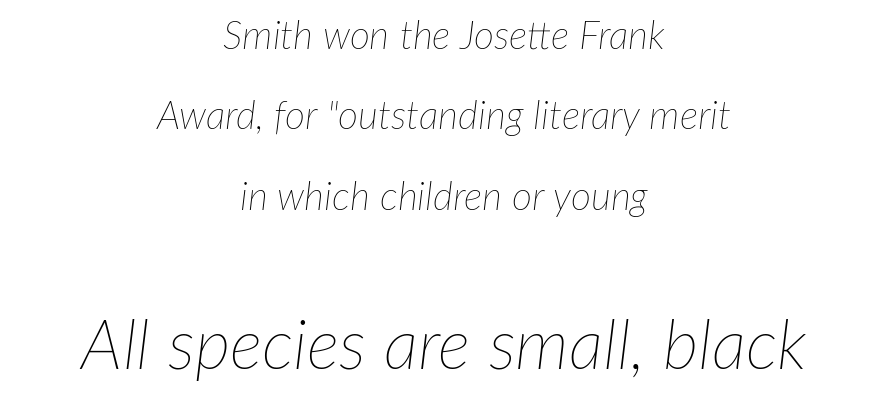
A centered setting, common on invitations and titles, is used for this passage. These lines are rendered in a variable-pitch font. The passage shown leans; its letterforms are oblique. Whoever set this made the second block the dominant, larger element. The passage shown has conventional tracking throughout.
